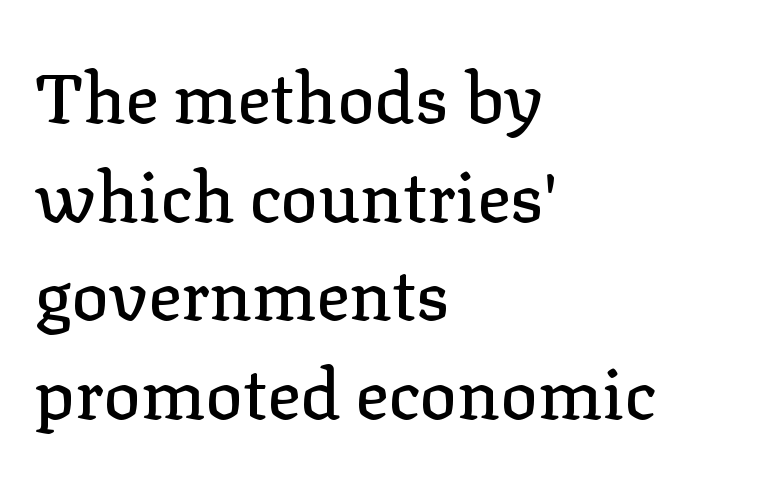
Ascenders rise straight up at ninety degrees. The font family rendered here belongs to the serif group. Spacing verdict: proportional, widths tailored to each character. A student would call this left alignment; a typographer would say flush left, rag right.
